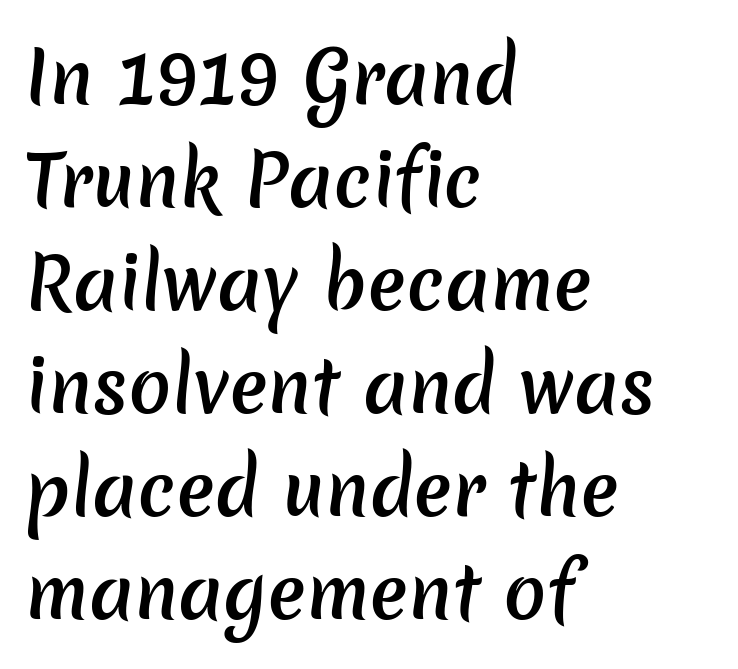
{"serif": "no", "bold": "semi", "weight": "semibold", "width": "normal", "stroke_contrast": "low", "x_height": "medium", "monospaced": "no", "underline": "no", "align": "left", "line_spacing": "normal", "line_spacing_ratio": 1.45, "letter_spacing": "normal", "letter_spacing_em": 0.0, "glyph_px": 71}
